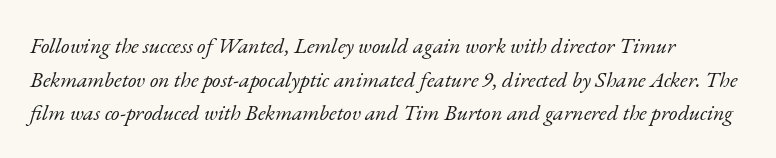
Q: Is the text bold? A: No.
Q: Is the text italic (slanted)? A: Yes, it leans right by about 17 degrees.
Q: Is the text underlined? A: No.
Q: Is the spacing between letters normal or unusually wide? A: Normal.
Q: Is the spacing between lines tight, normal or loose? A: Normal.
